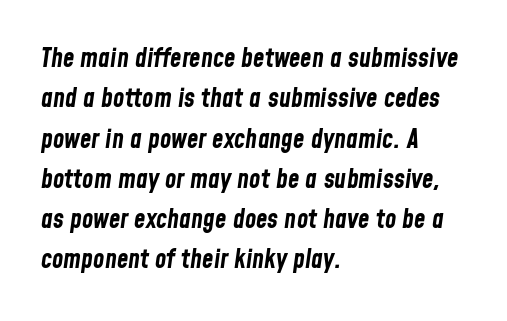
{"italic": "yes", "lean": "right", "slant_degrees": 8, "bold": "yes", "underline": "no", "align": "left", "line_spacing": "normal", "line_spacing_ratio": 1.55, "letter_spacing": "normal", "letter_spacing_em": 0.0, "glyph_px": 26}
